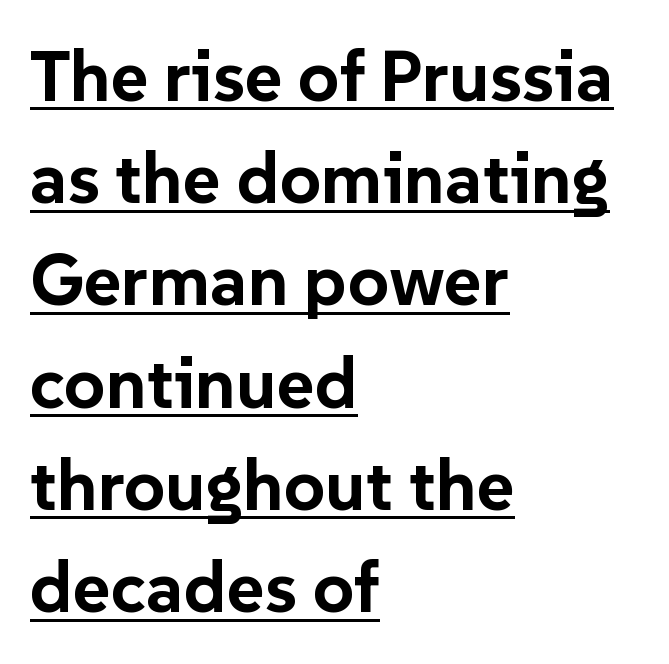
Q: Is the text bold? A: Yes.
Q: Is the text italic (slanted)? A: No, it is upright.
Q: Is the typeface a serif or a sans-serif typeface? A: Sans-serif.
Q: Is the text underlined? A: Yes.
Q: How is the paragraph aligned? A: Left-aligned.
Q: Is the spacing between letters normal or unusually wide? A: Normal.
Q: Is the spacing between lines tight, normal or loose? A: Normal.
Q: Width (condensed, normal, or wide)? A: Normal.
Q: Stroke contrast? A: Low.
Q: x-height? A: Medium.
Q: Monospaced? A: No.
